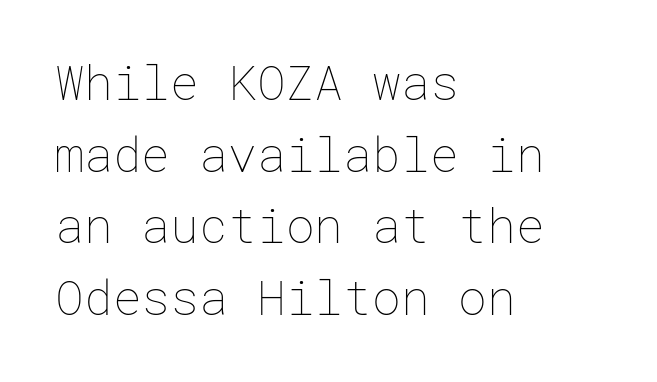
{"italic": "no", "bold": "no", "weight": "thin", "width": "normal", "stroke_contrast": "low", "x_height": "medium", "underline": "no", "align": "left", "line_spacing": "normal", "line_spacing_ratio": 1.49, "letter_spacing": "normal", "letter_spacing_em": 0.0, "glyph_px": 48}
